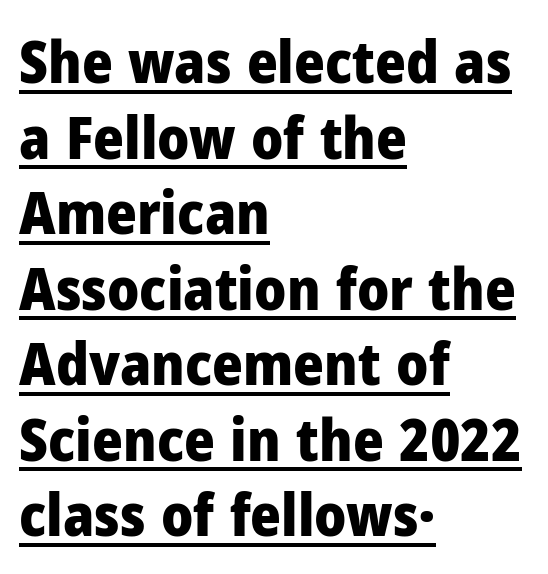
{"serif": "no", "italic": "no", "bold": "yes", "weight": "heavy", "width": "normal", "stroke_contrast": "low", "x_height": "medium", "monospaced": "no", "underline": "yes", "align": "left", "line_spacing": "normal", "line_spacing_ratio": 1.28, "letter_spacing": "normal", "letter_spacing_em": 0.0, "glyph_px": 59}
